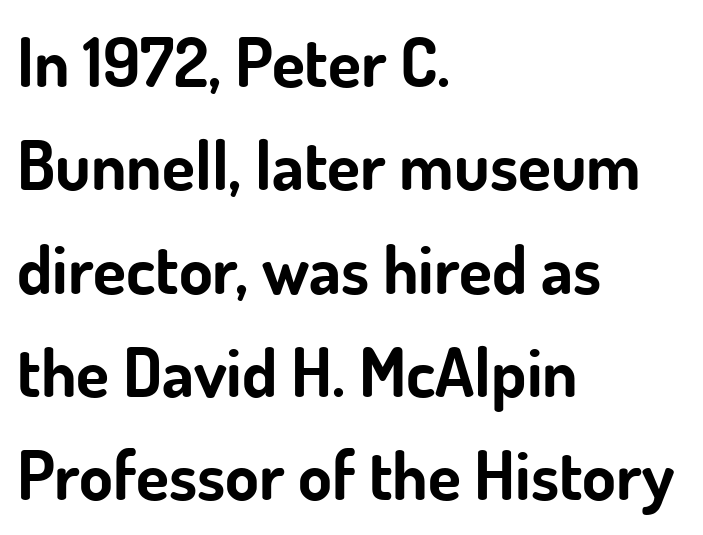
The image shows 68 px bold sans-serif type, upright; set left-aligned, normal line spacing (1.52x), normal letter spacing, not underlined; low stroke contrast and a small x-height.
